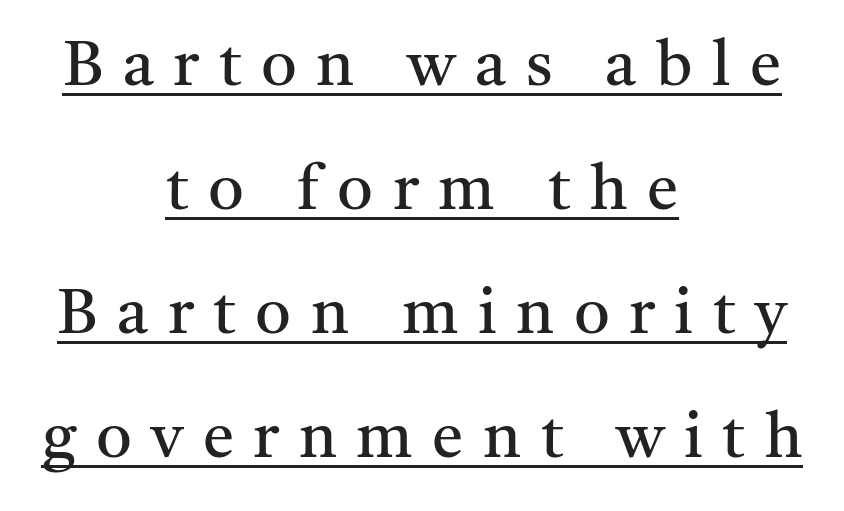
{"serif": "yes", "italic": "no", "bold": "no", "weight": "regular", "width": "normal", "stroke_contrast": "medium", "x_height": "medium", "monospaced": "no", "underline": "yes", "align": "center", "line_spacing": "loose", "line_spacing_ratio": 1.97, "letter_spacing": "wide", "letter_spacing_em": 0.31, "glyph_px": 63}
